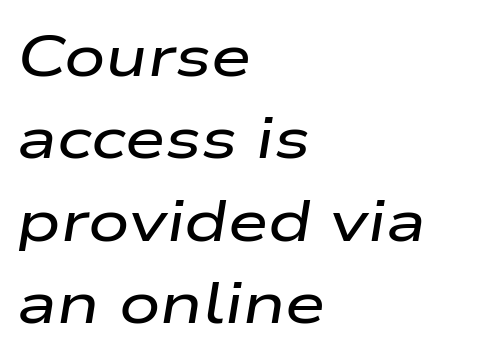
Q: Is the text italic (slanted)? A: Yes, it leans right by about 9 degrees.
Q: Is the text underlined? A: No.
Q: How is the paragraph aligned? A: Left-aligned.
Q: Is the spacing between letters normal or unusually wide? A: Normal.
Q: Is the spacing between lines tight, normal or loose? A: Normal.
Q: Width (condensed, normal, or wide)? A: Wide.
Q: Stroke contrast? A: Low.
Q: x-height? A: Medium.
Q: Monospaced? A: No.
